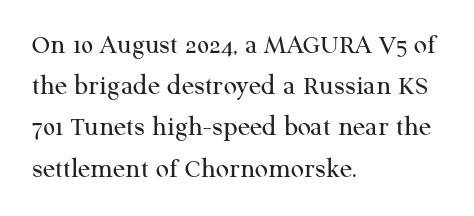
Bare-footed words on every line. The weight would be labelled regular, book, light, or lighter still. The type is set solid horizontally, with unmodified tracking. This sample uses an upright cut, with every glyph sitting square on the baseline. These lines are rendered in a variable-pitch font. Reading down the column, the eye jumps a familiar distance to each next line.
